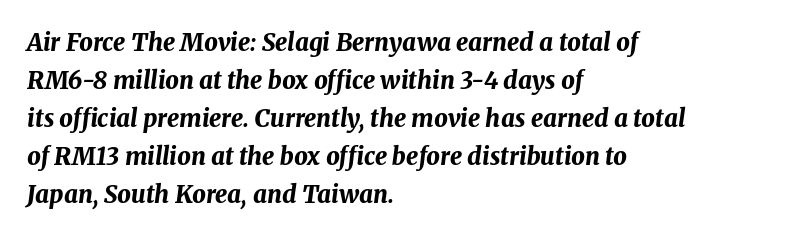
The image shows 24 px bold type, italic (leaning right); set left-aligned, normal line spacing (1.58x), normal letter spacing, not underlined.
